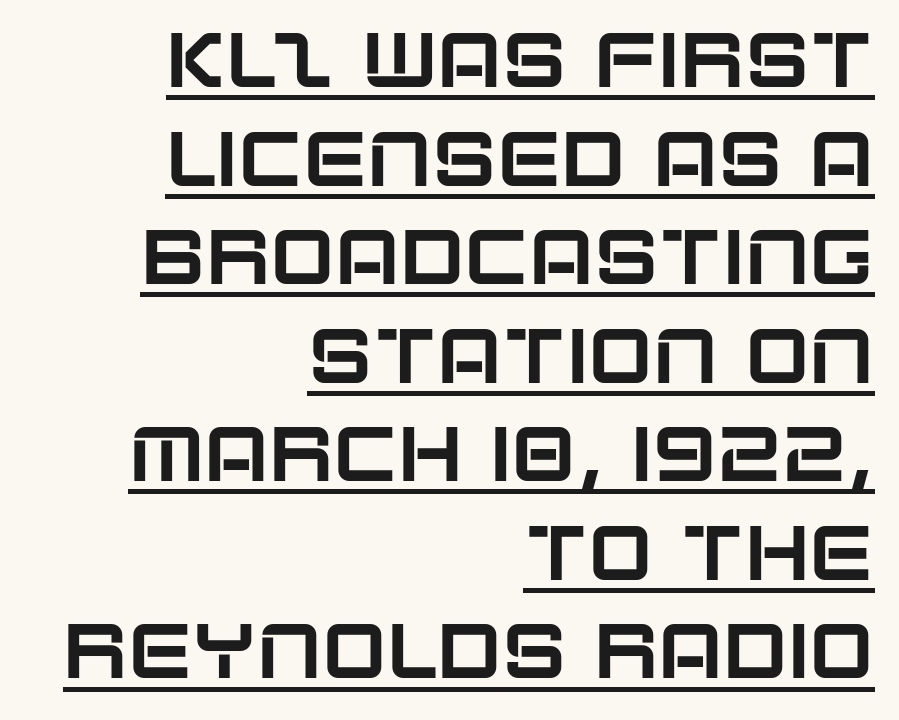
Q: Is the text italic (slanted)? A: No, it is upright.
Q: Is the typeface a serif or a sans-serif typeface? A: Sans-serif.
Q: Is the text underlined? A: Yes.
Q: How is the paragraph aligned? A: Right-aligned.
Q: Is the spacing between letters normal or unusually wide? A: Normal.
Q: Is the spacing between lines tight, normal or loose? A: Normal.
Q: Width (condensed, normal, or wide)? A: Normal.
Q: Stroke contrast? A: Low.
Q: x-height? A: Large.
Q: Monospaced? A: No.
